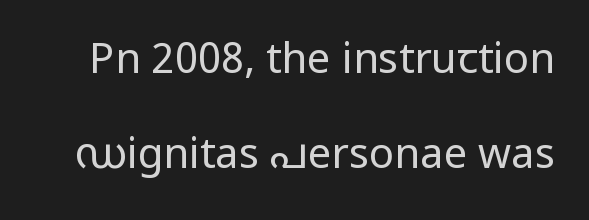
The image shows 42 px regular-weight, condensed sans-serif type, upright; set loose line spacing (2.26x), normal letter spacing, not underlined; low stroke contrast and a large x-height.
